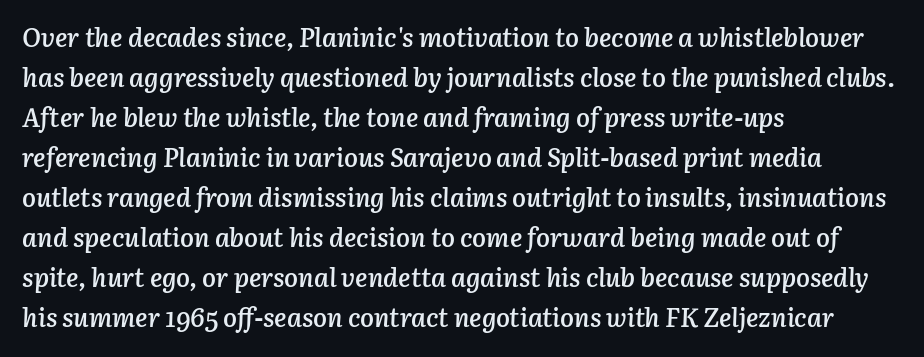
Q: Is the text bold? A: Semi-bold.
Q: Is the text italic (slanted)? A: Yes, it leans right by about 3 degrees.
Q: Is the text underlined? A: No.
Q: How is the paragraph aligned? A: Left-aligned.
Q: Is the spacing between letters normal or unusually wide? A: Normal.
Q: Is the spacing between lines tight, normal or loose? A: Normal.
